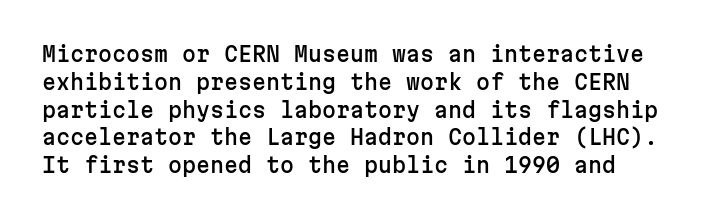
The image shows 20 px text type, upright; set left-aligned, normal line spacing (1.39x), normal letter spacing, not underlined.
